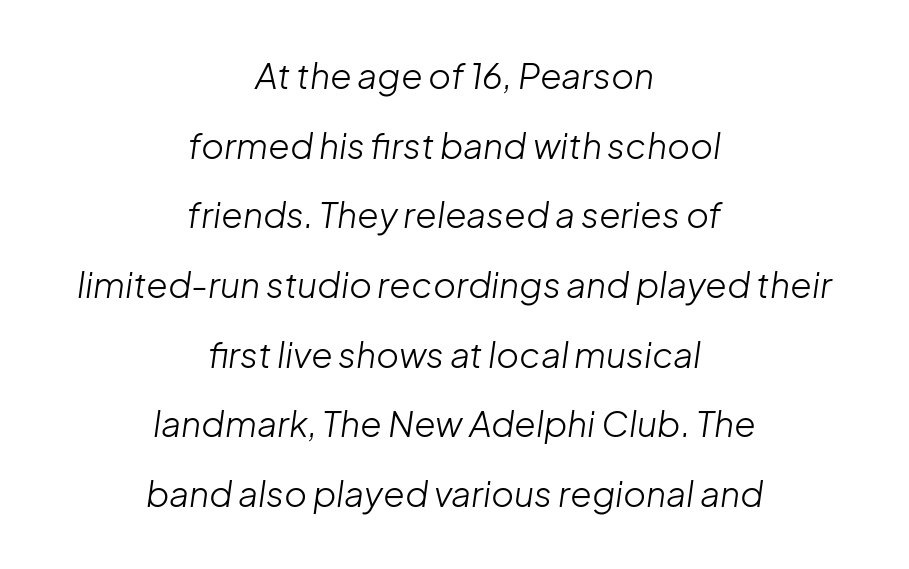
The image shows 35 px light type, italic (leaning right); set centered, loose line spacing (1.99x), normal letter spacing, not underlined; low stroke contrast and a medium x-height.
